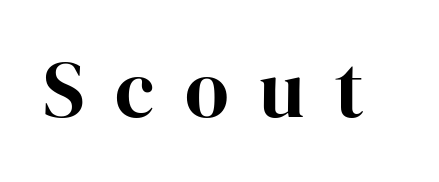
These lines have a slow, spaced-out rhythm from letter to letter. You can tell it's not italic because the verticals are truly vertical. These lines are rendered in a variable-pitch font. Font category for this specimen: serif.
